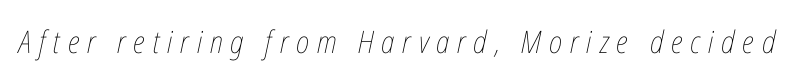
The letterforms stand isolated, each surrounded by extra space. The weight would be labelled regular, book, light, or lighter still. The string is rendered with underlining switched off. Italic? Definitely — the glyphs are oblique.
